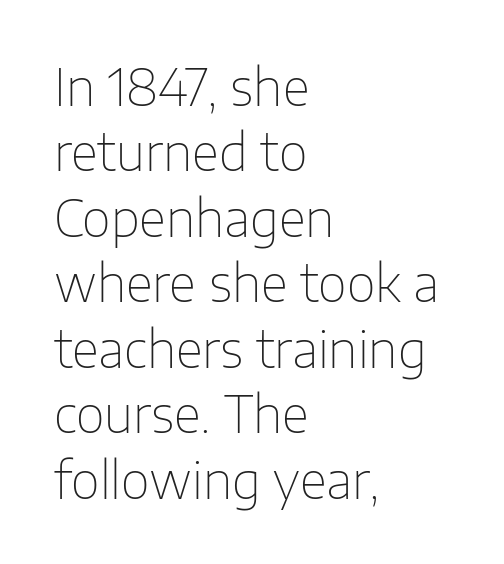
{"serif": "no", "italic": "no", "bold": "no", "weight": "thin", "width": "normal", "stroke_contrast": "low", "x_height": "medium", "monospaced": "no", "underline": "no", "align": "left", "line_spacing": "normal", "line_spacing_ratio": 1.31, "letter_spacing": "normal", "letter_spacing_em": 0.0, "glyph_px": 50}
